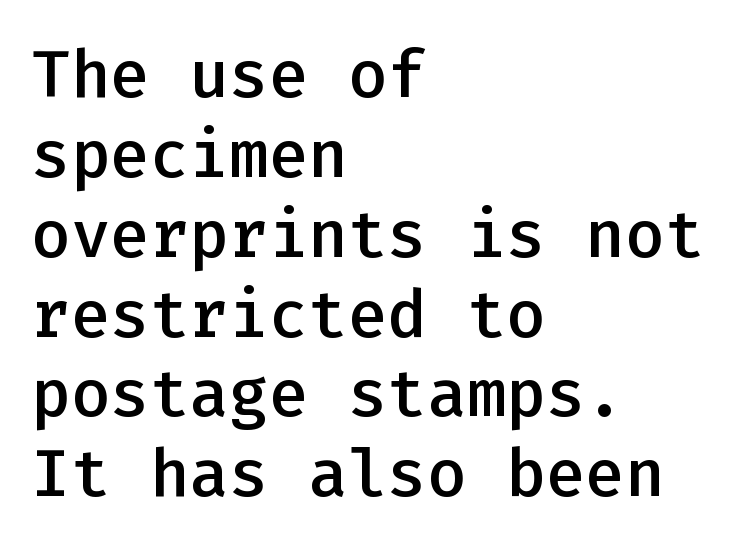
Q: Is the text bold? A: Semi-bold.
Q: Is the text italic (slanted)? A: No, it is upright.
Q: Is the typeface a serif or a sans-serif typeface? A: Sans-serif.
Q: Is the text underlined? A: No.
Q: How is the paragraph aligned? A: Left-aligned.
Q: Is the spacing between letters normal or unusually wide? A: Normal.
Q: Width (condensed, normal, or wide)? A: Normal.
Q: Stroke contrast? A: Low.
Q: x-height? A: Medium.
Q: Monospaced? A: Yes.
